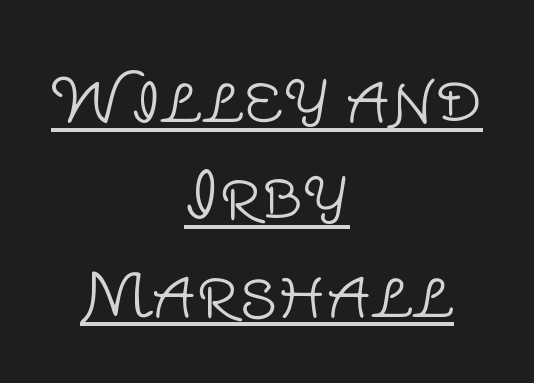
Q: Is the text bold? A: No.
Q: Is the text italic (slanted)? A: Yes.
Q: Is the typeface a serif or a sans-serif typeface? A: Sans-serif.
Q: Is the text underlined? A: Yes.
Q: How is the paragraph aligned? A: Centered.
Q: Is the spacing between letters normal or unusually wide? A: Normal.
Q: Is the spacing between lines tight, normal or loose? A: Normal.
Q: Width (condensed, normal, or wide)? A: Normal.
Q: Stroke contrast? A: Low.
Q: x-height? A: Large.
Q: Monospaced? A: No.
